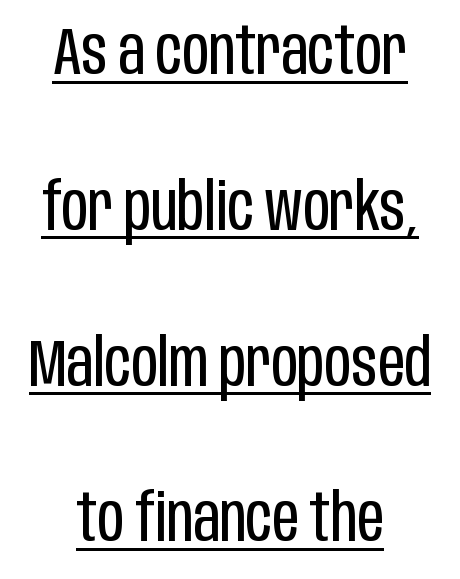
{"serif": "no", "italic": "no", "bold": "no", "weight": "regular", "width": "condensed", "stroke_contrast": "low", "x_height": "large", "monospaced": "no", "underline": "yes", "align": "center", "line_spacing": "loose", "line_spacing_ratio": 2.36, "letter_spacing": "normal", "letter_spacing_em": 0.0, "glyph_px": 66}
